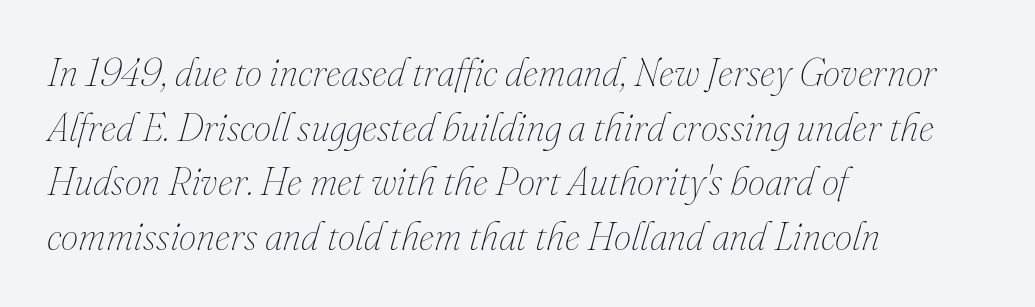
The image shows 39 px thin type, italic (leaning right); set left-aligned, normal line spacing (1.4x), normal letter spacing, not underlined; medium stroke contrast and a small x-height.
